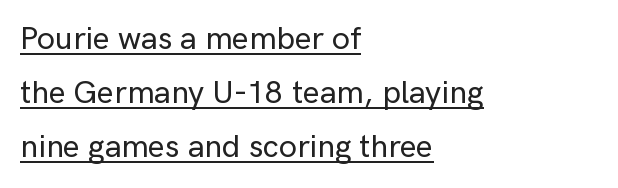
A typesetter would label this face a sans. Looks like someone drew a line under every word here. Designer's note — italics off, roman on. This sample uses plain, unmodified letter spacing. Caption: multi-line text, flush left, ragged right.
